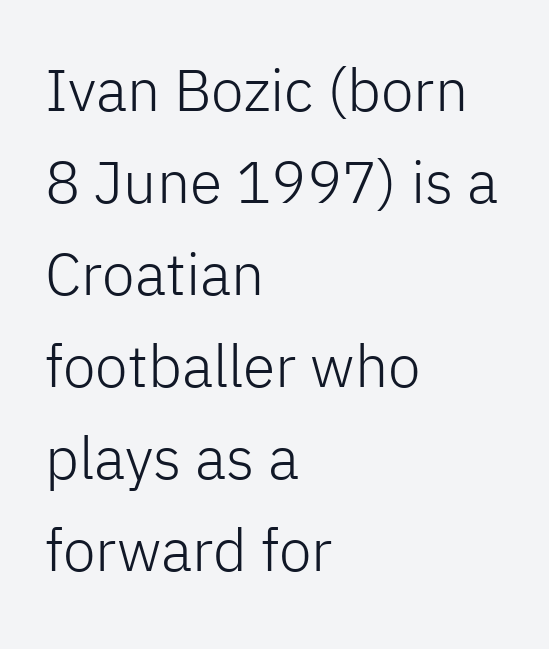
Q: Is the text bold? A: No.
Q: Is the text italic (slanted)? A: No, it is upright.
Q: Is the typeface a serif or a sans-serif typeface? A: Sans-serif.
Q: Is the text underlined? A: No.
Q: How is the paragraph aligned? A: Left-aligned.
Q: Is the spacing between letters normal or unusually wide? A: Normal.
Q: Is the spacing between lines tight, normal or loose? A: Normal.
Q: Width (condensed, normal, or wide)? A: Normal.
Q: Stroke contrast? A: Low.
Q: x-height? A: Medium.
Q: Monospaced? A: No.
